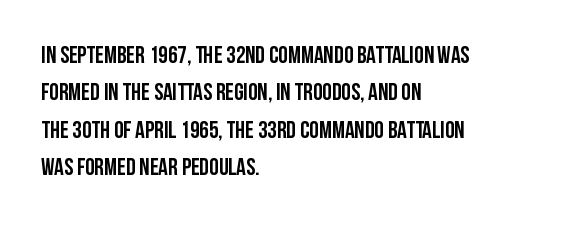
Quick note: interline space is typical. Ordinary non-slanted type is in use. The glyphs are unaccompanied by any horizontal stroke below them. The setting favours the left margin, as ordinary paragraphs usually do.
